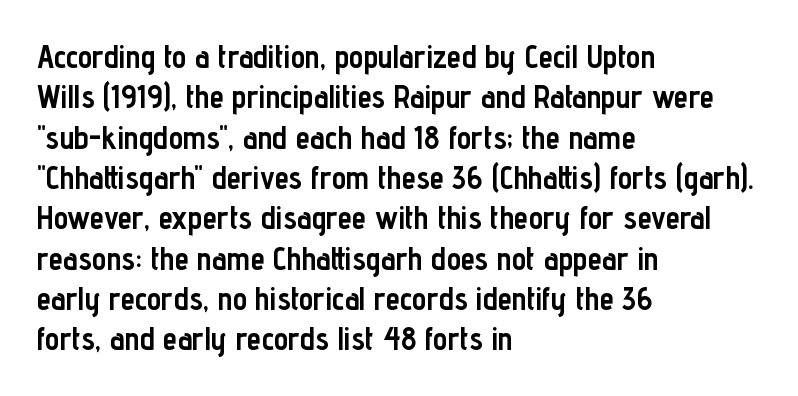
Q: Is the text bold? A: Yes.
Q: Is the text italic (slanted)? A: No, it is upright.
Q: Is the typeface a serif or a sans-serif typeface? A: Sans-serif.
Q: Is the text underlined? A: No.
Q: How is the paragraph aligned? A: Left-aligned.
Q: Is the spacing between letters normal or unusually wide? A: Normal.
Q: Is the spacing between lines tight, normal or loose? A: Normal.
Q: Width (condensed, normal, or wide)? A: Condensed.
Q: Stroke contrast? A: Low.
Q: x-height? A: Medium.
Q: Monospaced? A: No.
